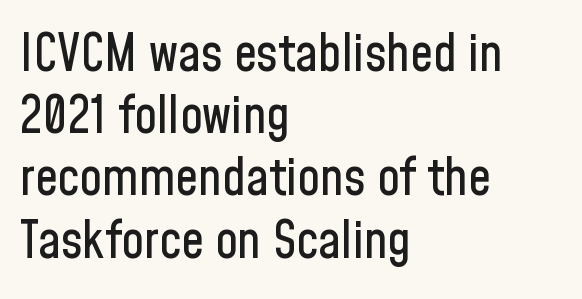
Q: Is the text italic (slanted)? A: No, it is upright.
Q: Is the typeface a serif or a sans-serif typeface? A: Sans-serif.
Q: Is the text underlined? A: No.
Q: How is the paragraph aligned? A: Left-aligned.
Q: Is the spacing between letters normal or unusually wide? A: Normal.
Q: Width (condensed, normal, or wide)? A: Condensed.
Q: Stroke contrast? A: Low.
Q: x-height? A: Medium.
Q: Monospaced? A: No.
